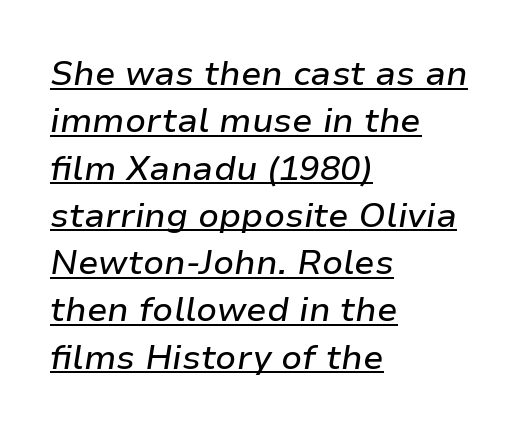
The image shows 34 px text type, italic (leaning right); set left-aligned, normal line spacing (1.39x), normal letter spacing, underlined; low stroke contrast and a medium x-height.
